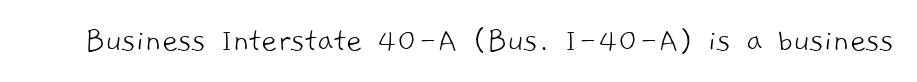
The image shows 35 px light sans-serif type; set normal letter spacing, not underlined; low stroke contrast and a medium x-height.
